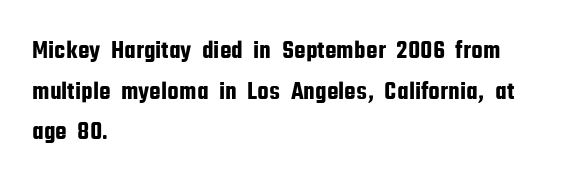
The image shows 26 px text type, upright; set left-aligned, normal line spacing (1.56x), normal letter spacing, not underlined.
